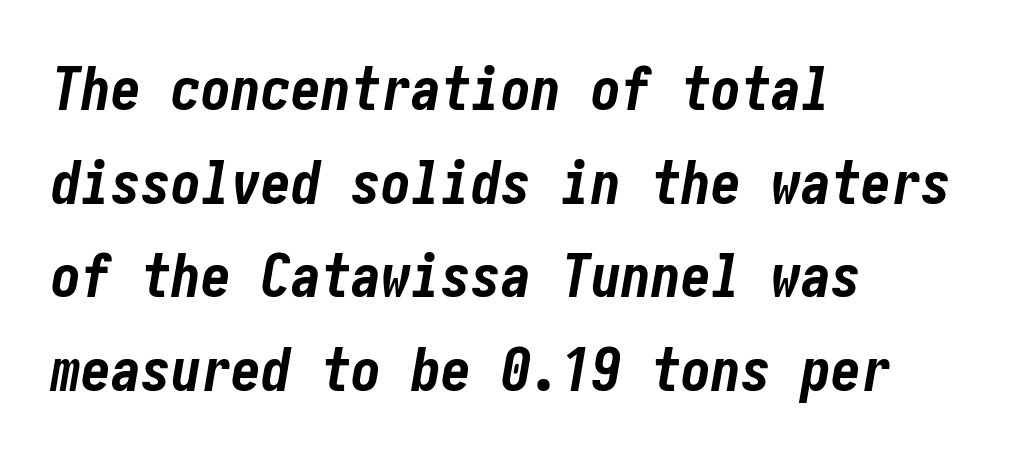
Q: Is the text bold? A: Yes.
Q: Is the text italic (slanted)? A: Yes, it leans right by about 10 degrees.
Q: Is the text underlined? A: No.
Q: How is the paragraph aligned? A: Left-aligned.
Q: Is the spacing between letters normal or unusually wide? A: Normal.
Q: Is the spacing between lines tight, normal or loose? A: Normal.
Q: Width (condensed, normal, or wide)? A: Condensed.
Q: Stroke contrast? A: Low.
Q: x-height? A: Medium.
